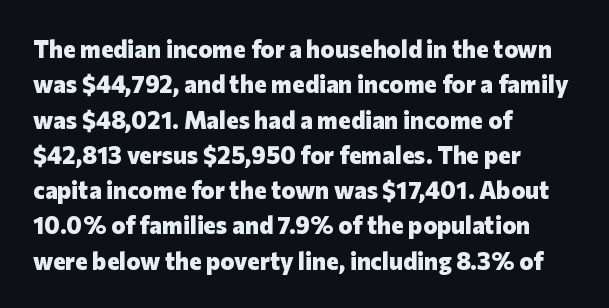
Q: Is the text bold? A: Yes.
Q: Is the text italic (slanted)? A: No, it is upright.
Q: Is the text underlined? A: No.
Q: How is the paragraph aligned? A: Left-aligned.
Q: Is the spacing between letters normal or unusually wide? A: Normal.
Q: Is the spacing between lines tight, normal or loose? A: Normal.
